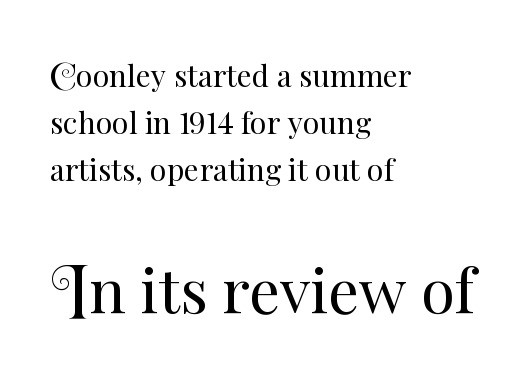
Q: Is the text bold? A: No.
Q: Is the text italic (slanted)? A: No, it is upright.
Q: Is the text underlined? A: No.
Q: How is the paragraph aligned? A: Left-aligned.
Q: Is the spacing between letters normal or unusually wide? A: Normal.
Q: Is the spacing between lines tight, normal or loose? A: Normal.
Q: Which block of text is set in a larger size, the first (top) or the second (bottom)? A: The second (bottom) one.
Q: Width (condensed, normal, or wide)? A: Normal.
Q: Stroke contrast? A: Medium.
Q: x-height? A: Small.
Q: Monospaced? A: No.
